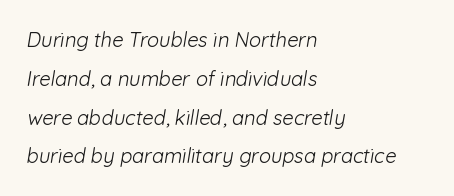
The image shows 20 px text type; set left-aligned, loose line spacing (1.94x), normal letter spacing, not underlined.
